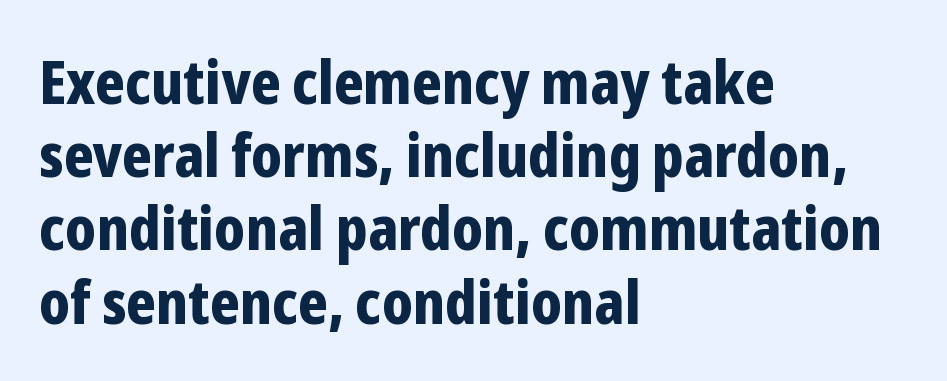
The image shows 60 px bold, condensed sans-serif type, upright; set left-aligned, line spacing 1.22x, normal letter spacing, not underlined; low stroke contrast and a medium x-height.
